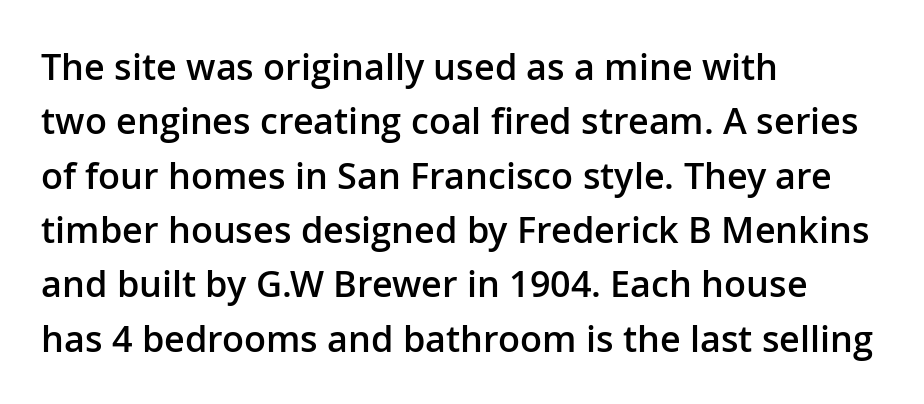
The image shows 36 px semibold sans-serif type, upright; set left-aligned, normal line spacing (1.51x), normal letter spacing, not underlined; low stroke contrast and a medium x-height.
